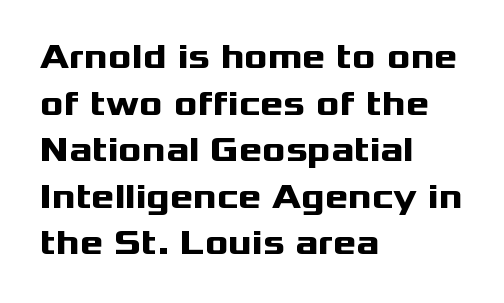
The passage shown is not underscored anywhere. Strong, thick strokes mark this as bold type. Teacher's note: observe the even left margin — that is flush-left alignment. The type family on display is of the sans-serif kind. Do the letters lean? They stand straight. Proportional: the letters do not fall into vertical columns.
